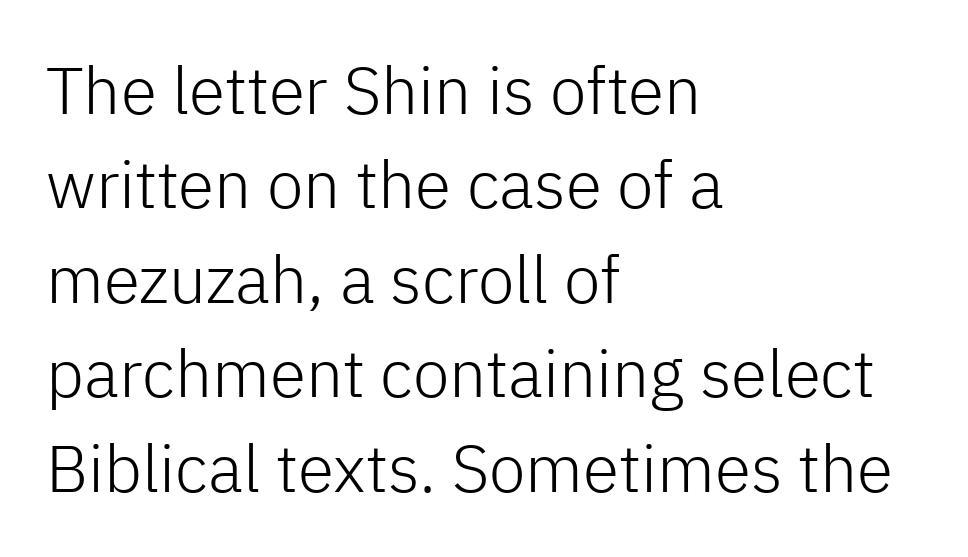
Posture: straight, roman, zero tilt. One glance says typical: line gaps are just what's usual. Classification — sans serif. Glance below the letters and you will spot only blank space.
